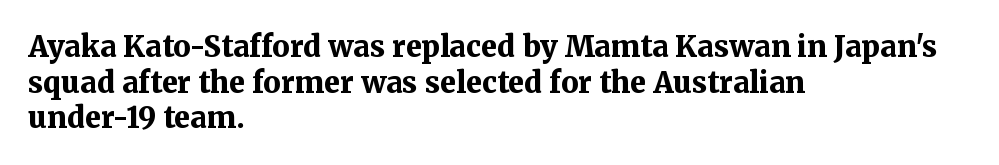
The image shows 29 px bold serif type, upright; set left-aligned, line spacing 1.23x, normal letter spacing, not underlined; medium stroke contrast and a medium x-height.
